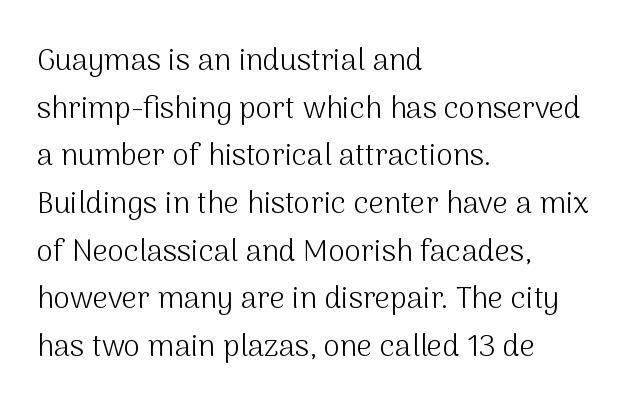
{"serif": "no", "italic": "no", "bold": "no", "weight": "light", "width": "normal", "stroke_contrast": "medium", "x_height": "medium", "monospaced": "no", "underline": "no", "align": "left", "line_spacing": "normal", "line_spacing_ratio": 1.59, "letter_spacing": "normal", "letter_spacing_em": 0.0, "glyph_px": 30}
